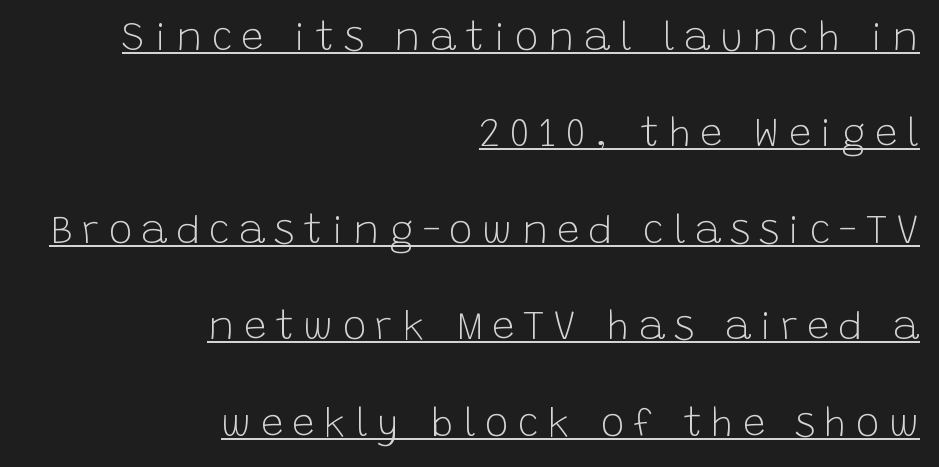
The image shows 40 px light sans-serif type, upright; set right-aligned, loose line spacing (2.41x), unusually wide letter spacing (+0.23 em), underlined; low stroke contrast and a large x-height.
